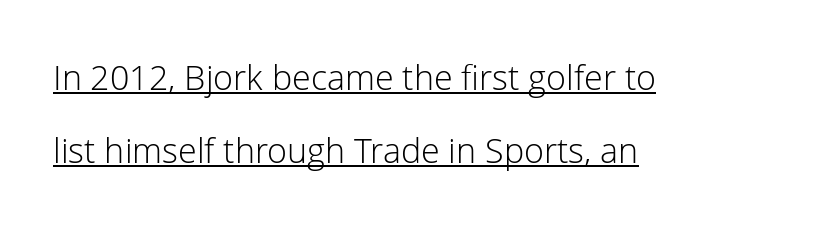
A light-to-regular cut is what we see here. A classic flush-left, rag-right setting is used for this passage. Posture: vertical. Underlining? Definitely there. The letters sit at their default tracking, neither squeezed nor spread. Font category for this specimen: sans-serif.
